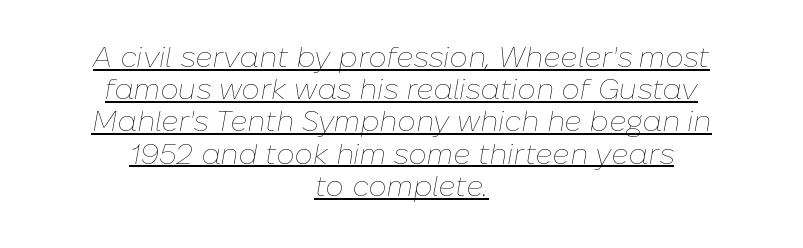
Q: Is the text bold? A: No.
Q: Is the text italic (slanted)? A: Yes, it leans right by about 10 degrees.
Q: Is the text underlined? A: Yes.
Q: How is the paragraph aligned? A: Centered.
Q: Is the spacing between letters normal or unusually wide? A: Normal.
Q: Is the spacing between lines tight, normal or loose? A: Tight.
Q: Width (condensed, normal, or wide)? A: Normal.
Q: Stroke contrast? A: Low.
Q: x-height? A: Medium.
Q: Monospaced? A: No.
